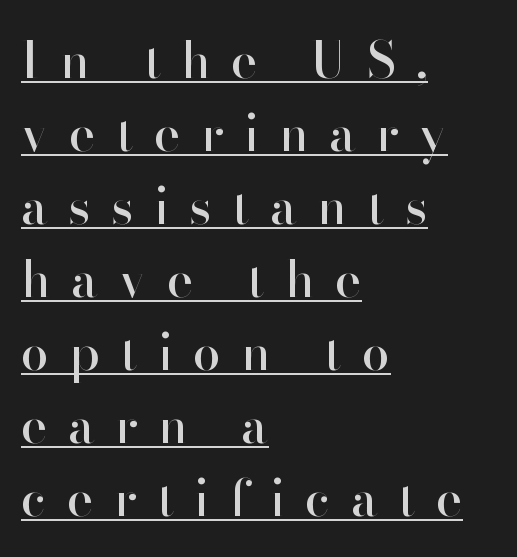
Q: Is the text italic (slanted)? A: No, it is upright.
Q: Is the typeface a serif or a sans-serif typeface? A: Sans-serif.
Q: Is the text underlined? A: Yes.
Q: How is the paragraph aligned? A: Left-aligned.
Q: Is the spacing between letters normal or unusually wide? A: Unusually wide.
Q: Is the spacing between lines tight, normal or loose? A: Normal.
Q: Width (condensed, normal, or wide)? A: Normal.
Q: Stroke contrast? A: High.
Q: x-height? A: Small.
Q: Monospaced? A: No.
